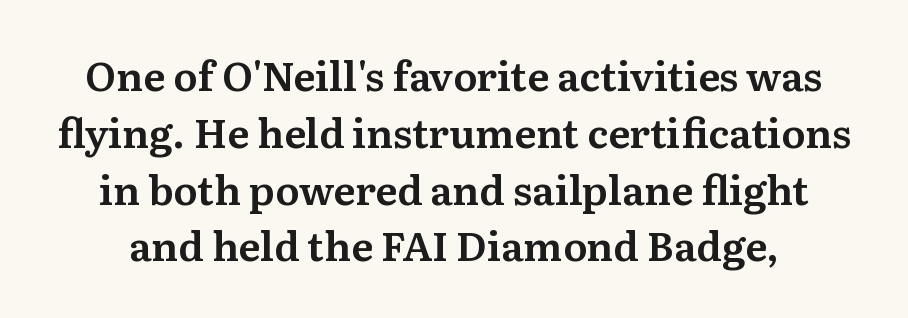
Q: Is the text italic (slanted)? A: No, it is upright.
Q: Is the typeface a serif or a sans-serif typeface? A: Serif.
Q: Is the text underlined? A: No.
Q: Is the spacing between letters normal or unusually wide? A: Normal.
Q: Is the spacing between lines tight, normal or loose? A: Normal.
Q: Width (condensed, normal, or wide)? A: Normal.
Q: Stroke contrast? A: Medium.
Q: x-height? A: Medium.
Q: Monospaced? A: No.
